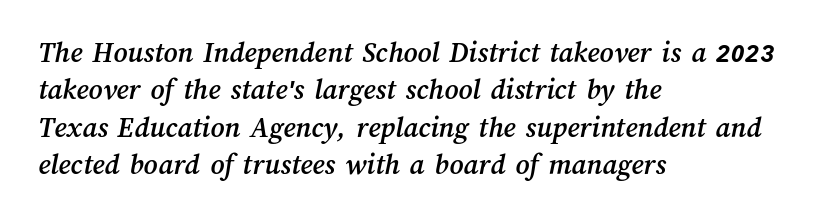
{"width": "normal", "stroke_contrast": "medium", "x_height": "medium", "monospaced": "no", "underline": "no", "align": "left", "line_spacing": "normal", "line_spacing_ratio": 1.25, "letter_spacing": "normal", "letter_spacing_em": 0.0, "glyph_px": 30}
